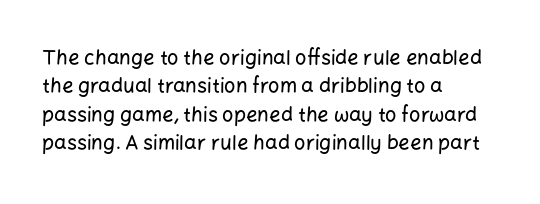
{"italic": "no", "underline": "no", "align": "left", "line_spacing": "normal", "line_spacing_ratio": 1.42, "letter_spacing": "normal", "letter_spacing_em": 0.0, "glyph_px": 20}
